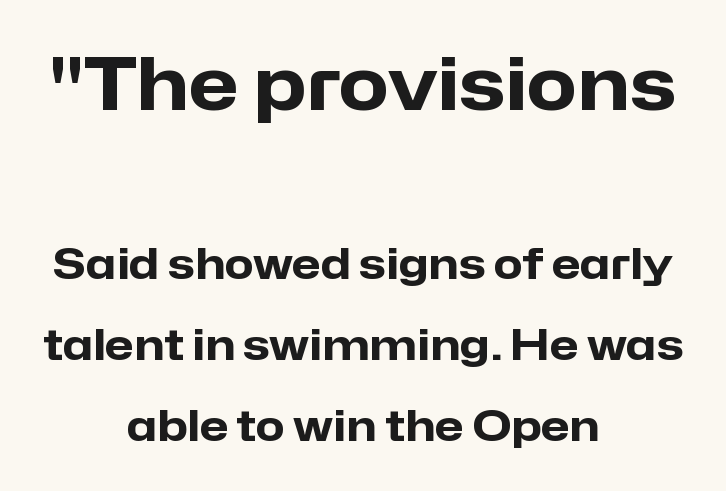
{"serif": "no", "italic": "no", "bold": "yes", "weight": "heavy", "width": "normal", "stroke_contrast": "low", "x_height": "medium", "monospaced": "no", "underline": "no", "align": "center", "line_spacing": "loose", "line_spacing_ratio": 1.93, "letter_spacing": "normal", "letter_spacing_em": 0.0, "larger_block": "first", "size_ratio": 1.74, "glyph_px": 73}
